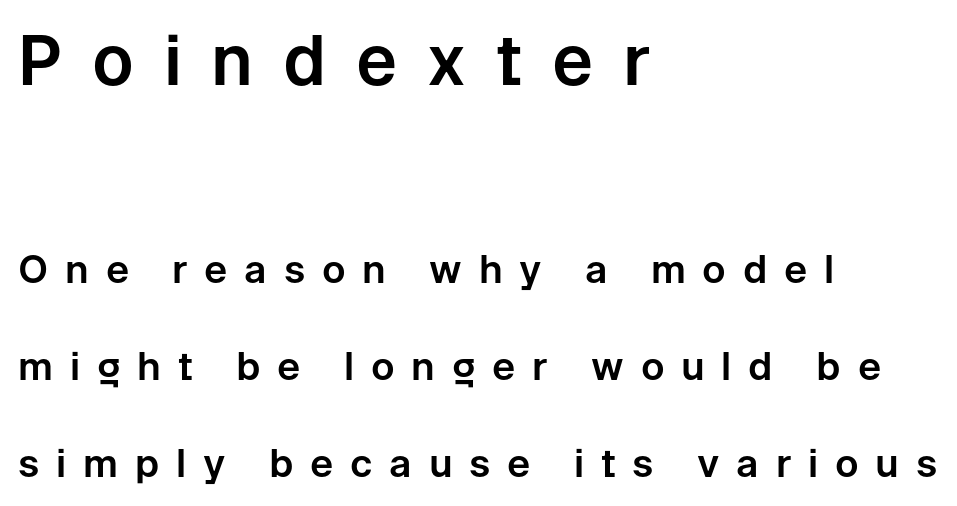
The image shows 69 px sans-serif type, upright; set left-aligned, loose line spacing (2.49x), unusually wide letter spacing (+0.43 em), not underlined; the first (top) block is 1.77x larger; low stroke contrast and a medium x-height.
